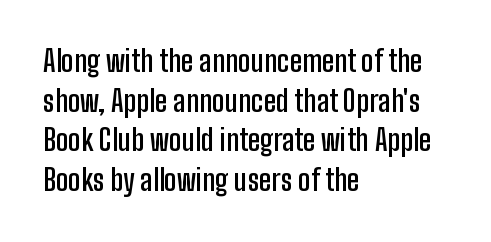
The image shows 29 px semibold, condensed sans-serif type, upright; set left-aligned, normal line spacing (1.37x), normal letter spacing, not underlined; low stroke contrast and a medium x-height.
